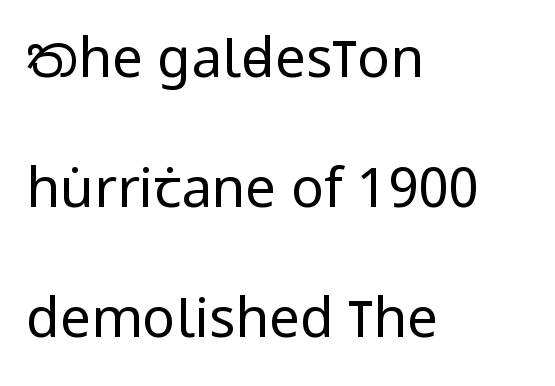
The image shows 55 px regular-weight, condensed sans-serif type, upright; set left-aligned, loose line spacing (2.36x), normal letter spacing, not underlined; low stroke contrast and a large x-height.
